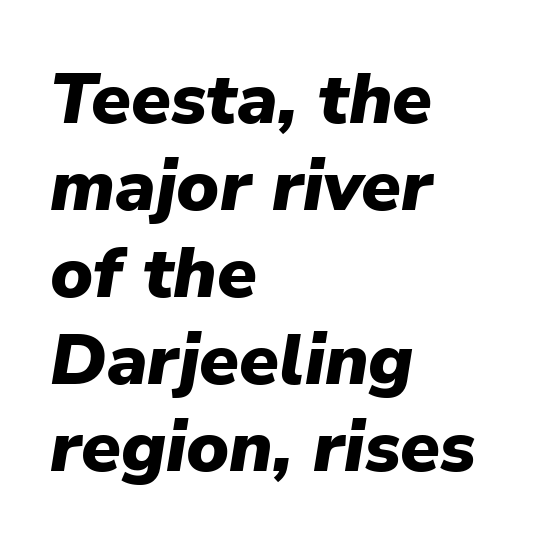
Plain, unruled lines of type. Heavy-handed strokes throughout: this text is bold. This is oblique type, the kind used for emphasis or titles. Between one letter and the next there's only the usual sliver of space.
